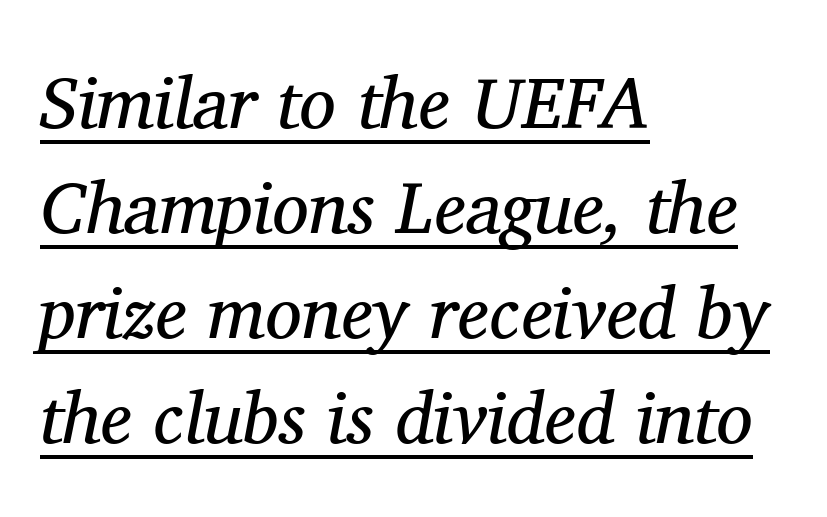
The image shows 73 px regular-weight serif type, italic (leaning right); set left-aligned, normal line spacing (1.44x), normal letter spacing, underlined; medium stroke contrast and a medium x-height.
